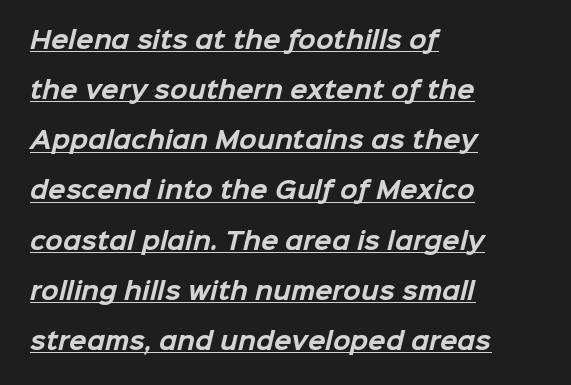
The image shows 23 px bold type; set left-aligned, loose line spacing (2.18x), normal letter spacing, underlined.
